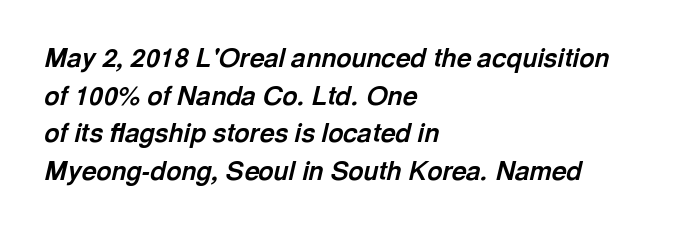
The image shows 26 px bold type, italic (leaning right); set left-aligned, normal line spacing (1.45x), normal letter spacing, not underlined.
